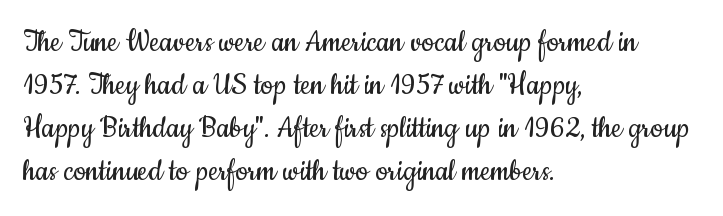
Inter-character spacing is left at the font's built-in metrics. Letters have the restrained weight of plain body copy at most. In CSS terms this would be text-align: left.
